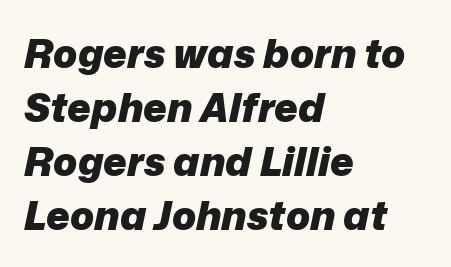
{"italic": "yes", "lean": "right", "slant_degrees": 12, "bold": "yes", "weight": "heavy", "width": "normal", "stroke_contrast": "low", "x_height": "medium", "monospaced": "no", "underline": "no", "align": "left", "line_spacing": "normal", "line_spacing_ratio": 1.35, "letter_spacing": "normal", "letter_spacing_em": 0.0, "glyph_px": 40}
